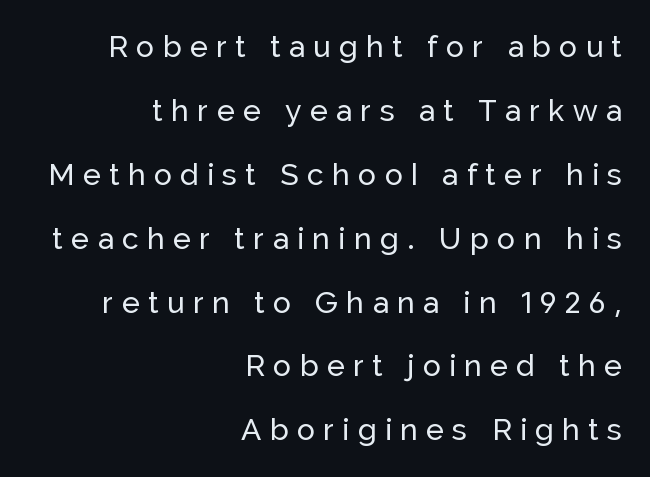
The image shows 30 px sans-serif type, upright; set right-aligned, loose line spacing (2.13x), unusually wide letter spacing (+0.28 em), not underlined; low stroke contrast and a medium x-height.
